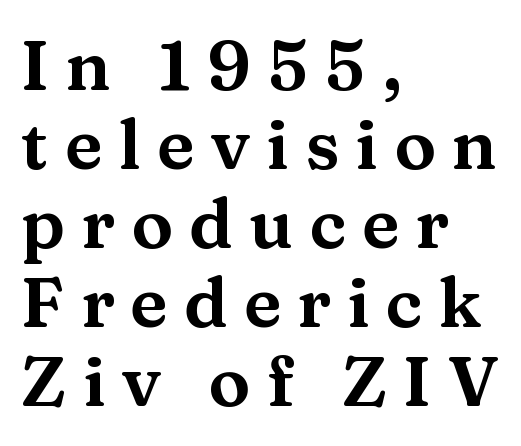
The image shows 70 px wide serif type, upright; set left-aligned, tight line spacing (1.13x), unusually wide letter spacing (+0.23 em), not underlined; medium stroke contrast and a medium x-height.
